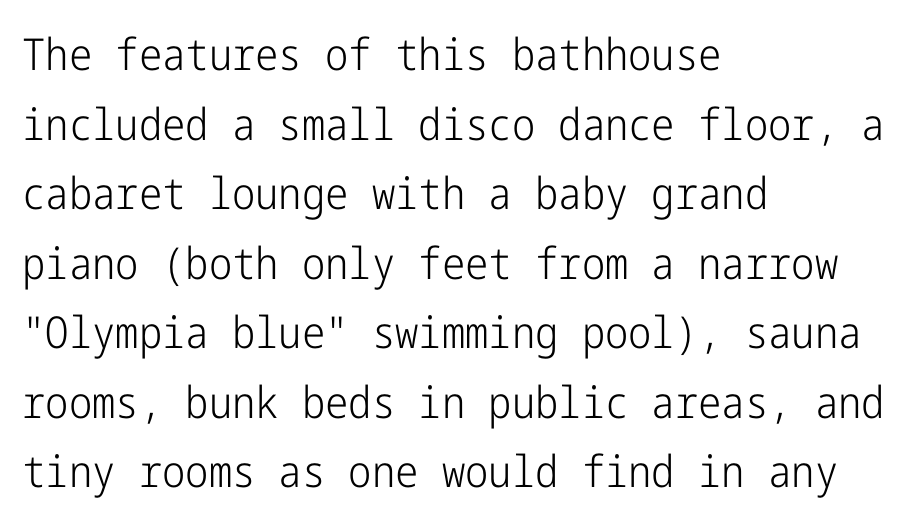
{"serif": "no", "italic": "no", "bold": "no", "weight": "light", "width": "condensed", "stroke_contrast": "low", "x_height": "medium", "underline": "no", "align": "left", "line_spacing": "normal", "line_spacing_ratio": 1.58, "letter_spacing": "normal", "letter_spacing_em": 0.0, "glyph_px": 44}
